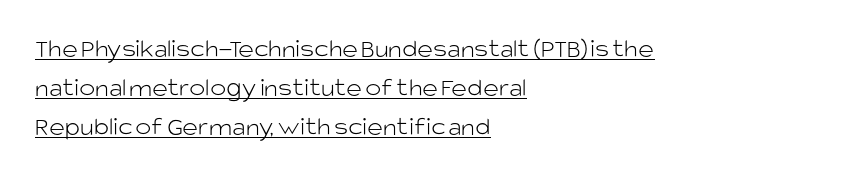
Style check: upright. How would I describe the line gaps? Plain and ordinary. This rendering uses left alignment, leaving the right contour irregular. The typeface has the unassuming heft of standard copy or less. The rendered words wear a rule along their underside. Does extra space separate the letters? No, they use regular spacing.
